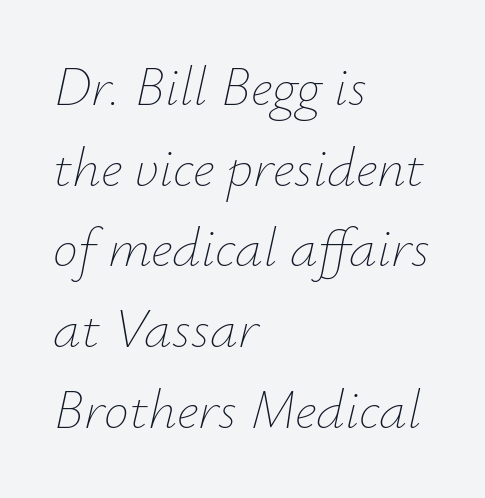
{"italic": "yes", "lean": "right", "slant_degrees": 12, "bold": "no", "weight": "thin", "width": "normal", "stroke_contrast": "low", "x_height": "small", "monospaced": "no", "underline": "no", "align": "left", "line_spacing": "normal", "line_spacing_ratio": 1.44, "letter_spacing": "normal", "letter_spacing_em": 0.0, "glyph_px": 56}
